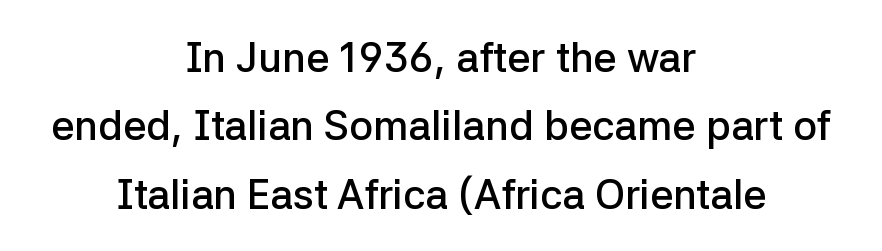
The image shows 41 px semibold sans-serif type, upright; set centered, normal line spacing (1.67x), normal letter spacing, not underlined; low stroke contrast and a medium x-height.
